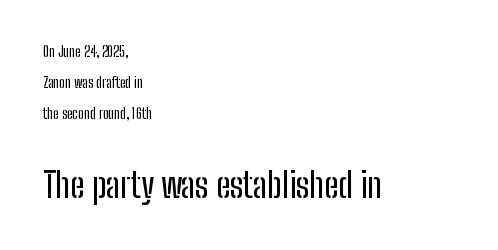
{"serif": "no", "italic": "no", "width": "condensed", "stroke_contrast": "low", "x_height": "medium", "monospaced": "no", "underline": "no", "align": "left", "line_spacing": "loose", "line_spacing_ratio": 2.2, "letter_spacing": "normal", "letter_spacing_em": 0.0, "larger_block": "second", "size_ratio": 2.5, "glyph_px": 35}
